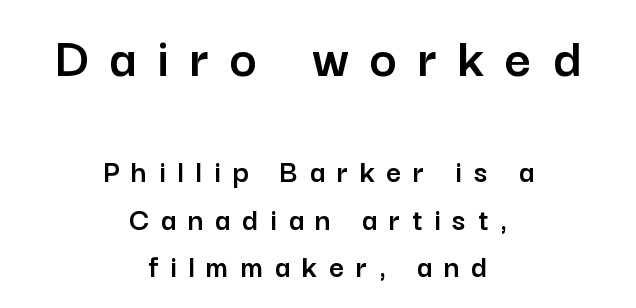
Q: Is the text italic (slanted)? A: No, it is upright.
Q: Is the typeface a serif or a sans-serif typeface? A: Sans-serif.
Q: Is the text underlined? A: No.
Q: How is the paragraph aligned? A: Centered.
Q: Is the spacing between letters normal or unusually wide? A: Unusually wide.
Q: Is the spacing between lines tight, normal or loose? A: Normal.
Q: Which block of text is set in a larger size, the first (top) or the second (bottom)? A: The first (top) one.
Q: Width (condensed, normal, or wide)? A: Normal.
Q: Stroke contrast? A: Low.
Q: x-height? A: Medium.
Q: Monospaced? A: No.
